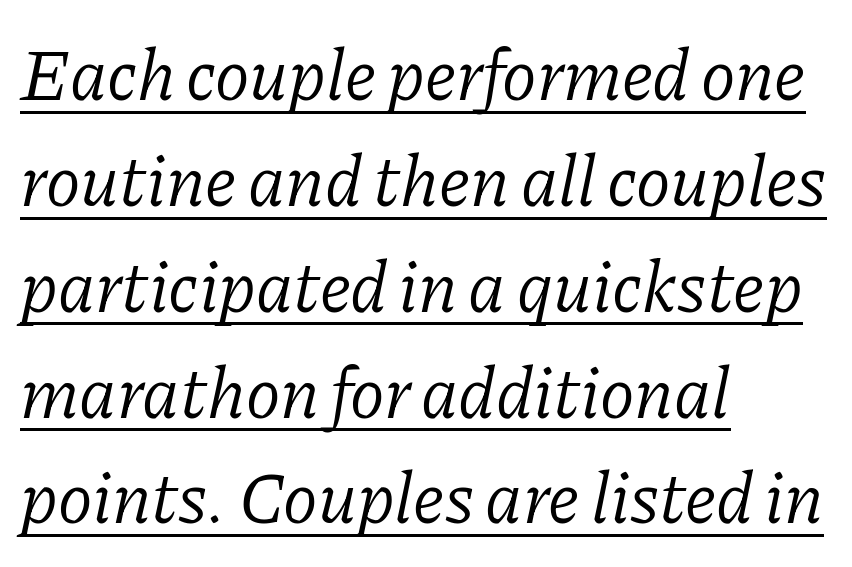
{"serif": "yes", "italic": "yes", "lean": "right", "slant_degrees": 11, "bold": "no", "weight": "light", "width": "normal", "stroke_contrast": "low", "x_height": "medium", "monospaced": "no", "underline": "yes", "align": "left", "line_spacing": "normal", "line_spacing_ratio": 1.47, "letter_spacing": "normal", "letter_spacing_em": 0.0, "glyph_px": 72}
